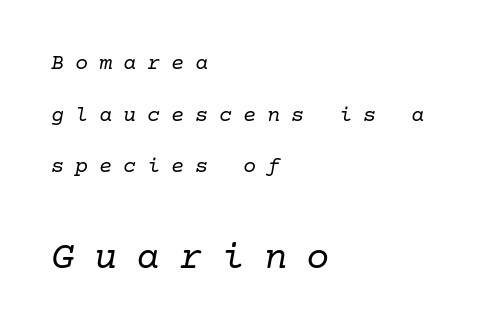
The image shows 39 px regular-weight serif type, italic (leaning right); set left-aligned, loose line spacing (2.35x), unusually wide letter spacing (+0.49 em), not underlined; the second (bottom) block is 1.77x larger; low stroke contrast and a medium x-height.
